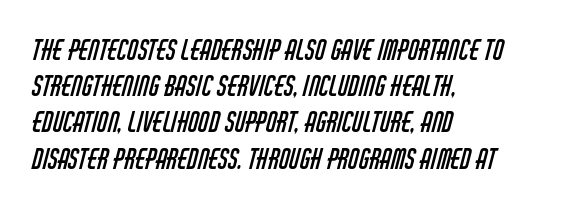
Leading: standard. Standard letterfit; no display-style spreading of the glyphs. The strokes are not fattened; the text isn't bold. All the whitespace from short lines collects on the right. Glance below the letters and you will spot only blank space.
